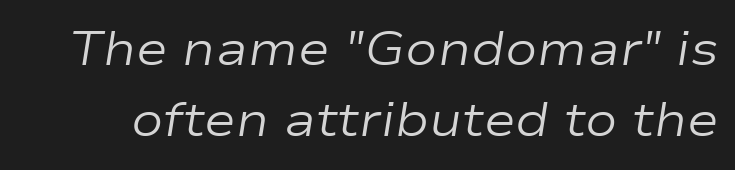
{"italic": "yes", "lean": "right", "slant_degrees": 9, "bold": "no", "weight": "regular", "width": "wide", "stroke_contrast": "low", "x_height": "medium", "monospaced": "no", "underline": "no", "line_spacing": "normal", "line_spacing_ratio": 1.48, "letter_spacing": "normal", "letter_spacing_em": 0.0, "glyph_px": 48}
